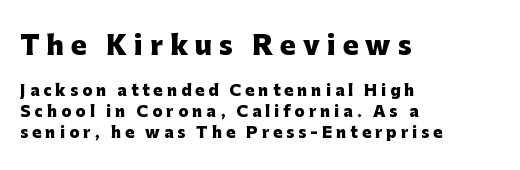
{"italic": "no", "bold": "yes", "underline": "no", "align": "left", "line_spacing": "normal", "line_spacing_ratio": 1.37, "letter_spacing": "wide", "letter_spacing_em": 0.27, "larger_block": "first", "size_ratio": 1.73, "glyph_px": 26}
